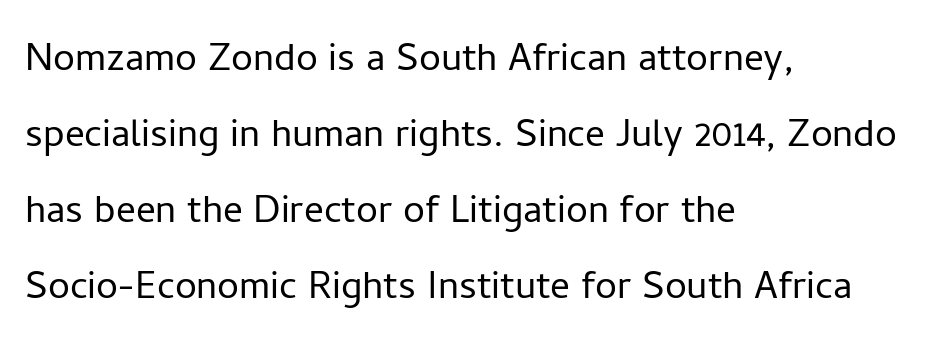
The image shows 49 px light sans-serif type, upright; set left-aligned, normal line spacing (1.55x), normal letter spacing, not underlined; low stroke contrast and a medium x-height.
